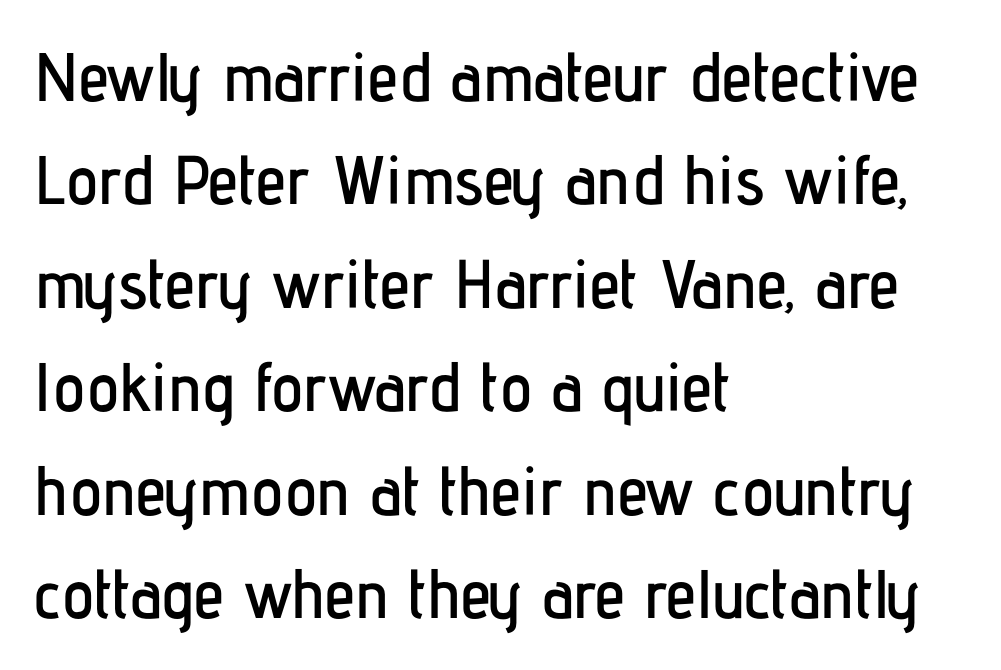
{"serif": "no", "italic": "no", "width": "condensed", "stroke_contrast": "low", "x_height": "medium", "monospaced": "no", "underline": "no", "align": "left", "line_spacing": "normal", "line_spacing_ratio": 1.5, "letter_spacing": "normal", "letter_spacing_em": 0.0, "glyph_px": 69}
